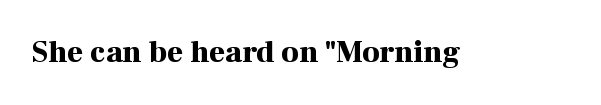
The image shows 31 px bold serif type, upright; set normal letter spacing, not underlined; high stroke contrast and a medium x-height.
